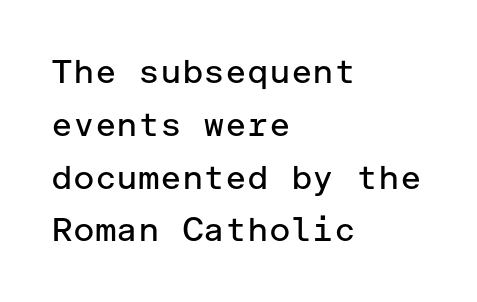
{"serif": "no", "italic": "no", "bold": "no", "weight": "regular", "width": "normal", "stroke_contrast": "low", "x_height": "medium", "underline": "no", "align": "left", "line_spacing": "normal", "line_spacing_ratio": 1.6, "letter_spacing": "normal", "letter_spacing_em": 0.0, "glyph_px": 33}
